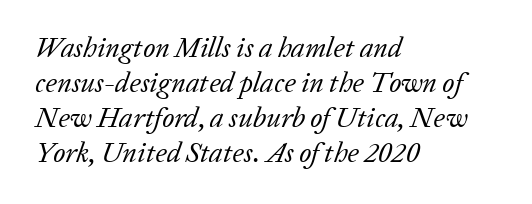
A typesetter would call this zero additional tracking. In CSS terms this would be text-align: left. Summary of vertical rhythm: regular, with standard interline spacing. Varying glyph widths throughout — classic text-font behaviour. The face used here is seriffed, in the tradition of book romans. The gap between lines stays unmarked.
